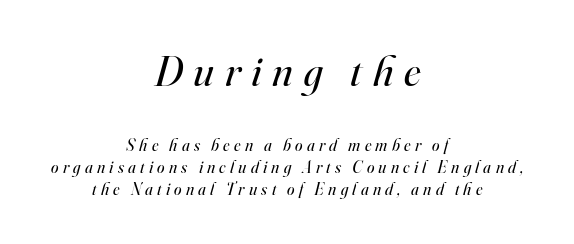
{"serif": "yes", "italic": "yes", "lean": "right", "slant_degrees": 16, "bold": "no", "weight": "regular", "width": "normal", "stroke_contrast": "high", "x_height": "small", "monospaced": "no", "underline": "no", "align": "center", "line_spacing": "normal", "line_spacing_ratio": 1.31, "letter_spacing": "wide", "letter_spacing_em": 0.25, "larger_block": "first", "size_ratio": 2.53, "glyph_px": 43}
